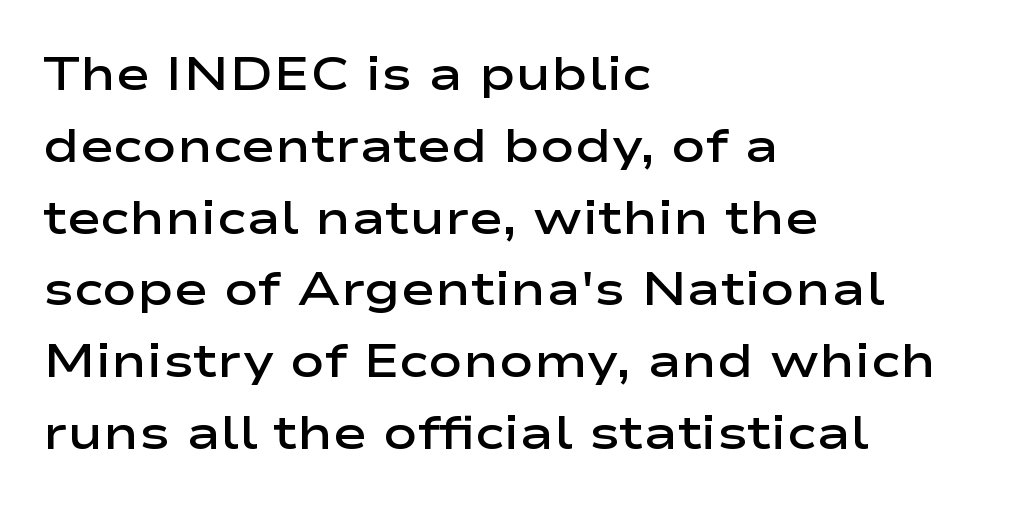
Q: Is the text bold? A: Semi-bold.
Q: Is the text italic (slanted)? A: No, it is upright.
Q: Is the typeface a serif or a sans-serif typeface? A: Sans-serif.
Q: Is the text underlined? A: No.
Q: How is the paragraph aligned? A: Left-aligned.
Q: Is the spacing between letters normal or unusually wide? A: Normal.
Q: Is the spacing between lines tight, normal or loose? A: Normal.
Q: Width (condensed, normal, or wide)? A: Wide.
Q: Stroke contrast? A: Low.
Q: x-height? A: Medium.
Q: Monospaced? A: No.
